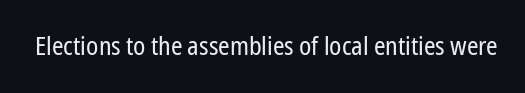
Q: Is the text bold? A: No.
Q: Is the text italic (slanted)? A: No, it is upright.
Q: Is the text underlined? A: No.
Q: Is the spacing between letters normal or unusually wide? A: Normal.
